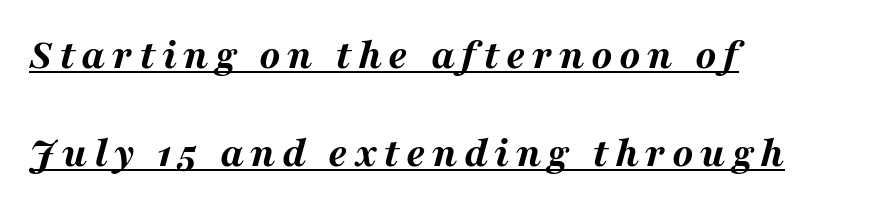
{"italic": "yes", "lean": "right", "slant_degrees": 16, "bold": "yes", "weight": "bold", "width": "wide", "stroke_contrast": "medium", "x_height": "medium", "monospaced": "no", "underline": "yes", "align": "left", "line_spacing": "loose", "line_spacing_ratio": 2.27, "glyph_px": 43}
